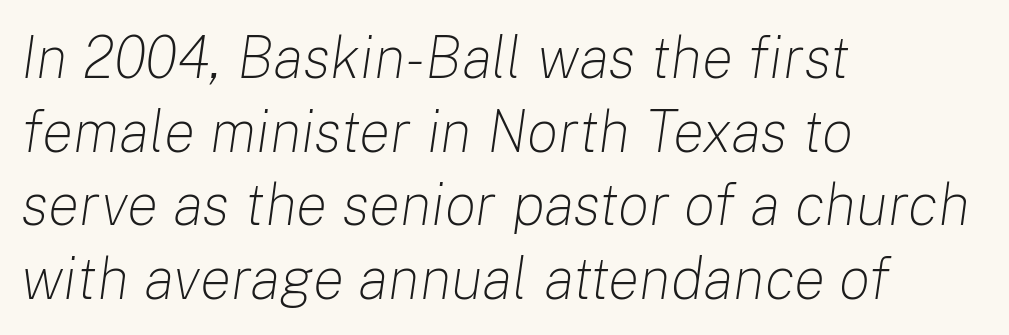
Q: Is the text bold? A: No.
Q: Is the text italic (slanted)? A: Yes, it leans right by about 8 degrees.
Q: Is the text underlined? A: No.
Q: How is the paragraph aligned? A: Left-aligned.
Q: Is the spacing between letters normal or unusually wide? A: Normal.
Q: Is the spacing between lines tight, normal or loose? A: Normal.
Q: Width (condensed, normal, or wide)? A: Normal.
Q: Stroke contrast? A: Low.
Q: x-height? A: Medium.
Q: Monospaced? A: No.
